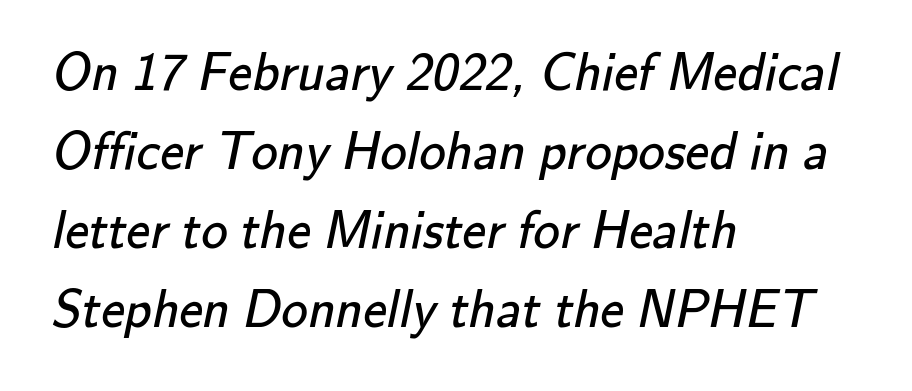
Q: Is the text bold? A: No.
Q: Is the typeface a serif or a sans-serif typeface? A: Sans-serif.
Q: Is the text underlined? A: No.
Q: How is the paragraph aligned? A: Left-aligned.
Q: Is the spacing between letters normal or unusually wide? A: Normal.
Q: Is the spacing between lines tight, normal or loose? A: Normal.
Q: Width (condensed, normal, or wide)? A: Normal.
Q: Stroke contrast? A: Low.
Q: x-height? A: Small.
Q: Monospaced? A: No.
